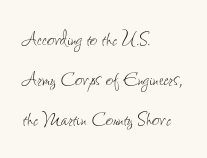
The image shows 25 px text type; set left-aligned, normal line spacing (1.61x), normal letter spacing, not underlined.
